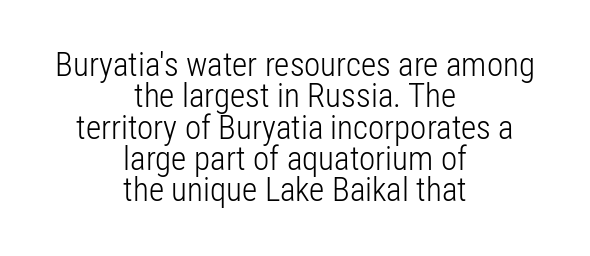
The image shows 33 px light, condensed sans-serif type, upright; set centered, tight line spacing (0.95x), normal letter spacing, not underlined; low stroke contrast and a medium x-height.
